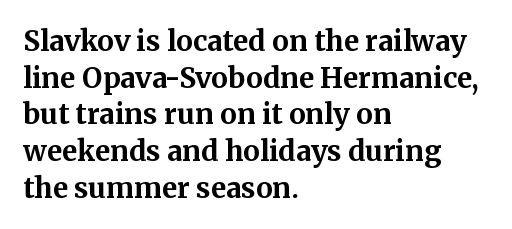
Vertically, the passage feels balanced, rows spaced as you'd expect. Line starts are locked; line ends wander. How heavy is the stroke? Heavy — this is a bold. Is there any slant? The stems are plumb. Here the glyphs are tracked normally, forming tight word shapes. Serifs: yes, visible at the terminals of the letterforms.
